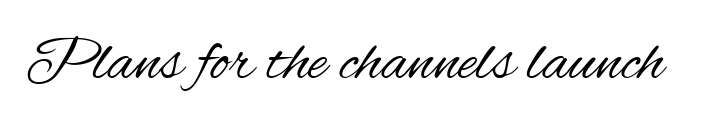
{"serif": "no", "bold": "no", "weight": "regular", "width": "condensed", "stroke_contrast": "medium", "x_height": "small", "monospaced": "no", "underline": "no", "letter_spacing": "normal", "letter_spacing_em": 0.0, "glyph_px": 64}
